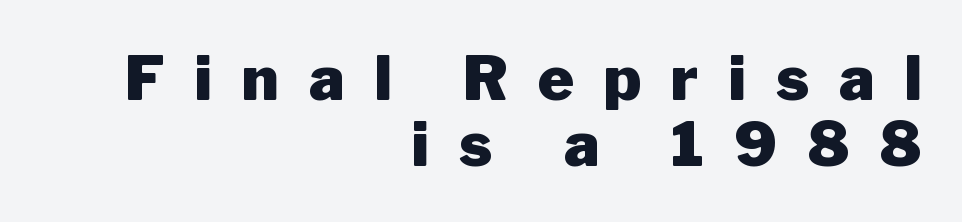
Q: Is the text bold? A: Yes.
Q: Is the text italic (slanted)? A: No, it is upright.
Q: Is the typeface a serif or a sans-serif typeface? A: Sans-serif.
Q: Is the text underlined? A: No.
Q: How is the paragraph aligned? A: Right-aligned.
Q: Is the spacing between letters normal or unusually wide? A: Unusually wide.
Q: Is the spacing between lines tight, normal or loose? A: Tight.
Q: Width (condensed, normal, or wide)? A: Normal.
Q: Stroke contrast? A: Low.
Q: x-height? A: Medium.
Q: Monospaced? A: No.
